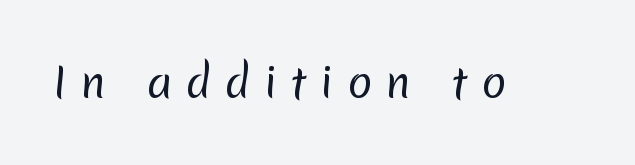
{"serif": "no", "bold": "no", "weight": "regular", "width": "normal", "stroke_contrast": "low", "x_height": "medium", "monospaced": "no", "underline": "no", "letter_spacing": "wide", "letter_spacing_em": 0.35, "glyph_px": 40}
